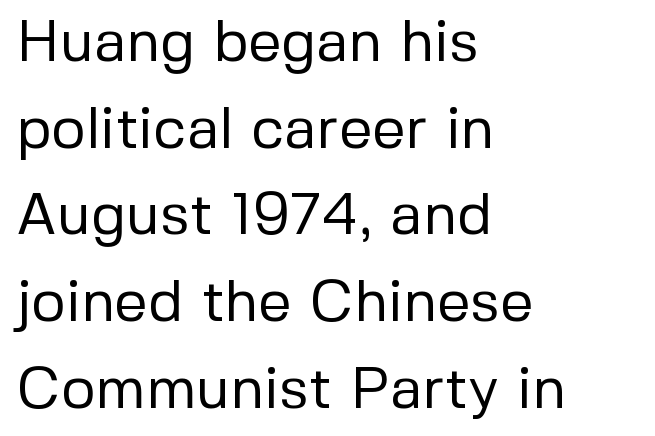
{"serif": "no", "italic": "no", "bold": "no", "weight": "regular", "width": "normal", "stroke_contrast": "low", "x_height": "medium", "monospaced": "no", "underline": "no", "align": "left", "line_spacing": "normal", "line_spacing_ratio": 1.47, "letter_spacing": "normal", "letter_spacing_em": 0.0, "glyph_px": 59}
